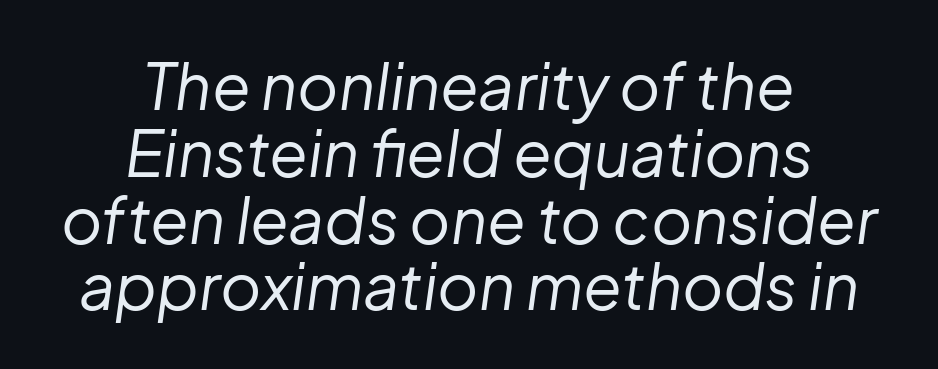
Q: Is the text bold? A: No.
Q: Is the text italic (slanted)? A: Yes, it leans right by about 8 degrees.
Q: Is the text underlined? A: No.
Q: How is the paragraph aligned? A: Centered.
Q: Is the spacing between letters normal or unusually wide? A: Normal.
Q: Is the spacing between lines tight, normal or loose? A: Tight.
Q: Width (condensed, normal, or wide)? A: Normal.
Q: Stroke contrast? A: Low.
Q: x-height? A: Medium.
Q: Monospaced? A: No.
